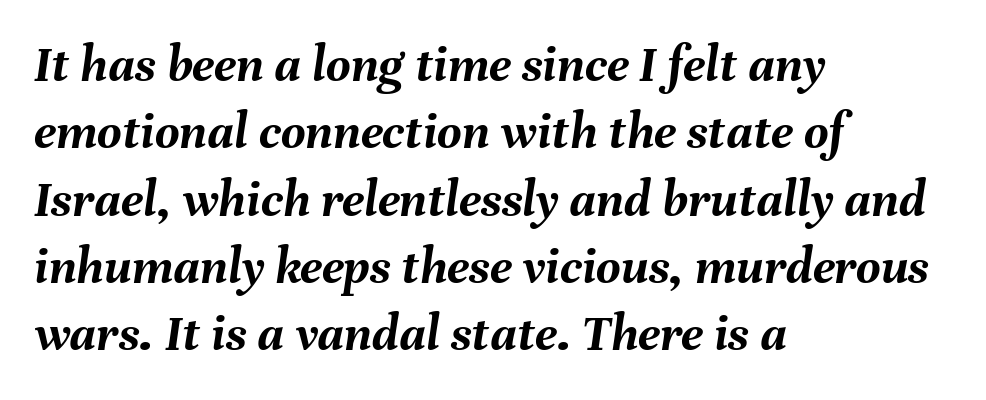
Q: Is the text bold? A: Yes.
Q: Is the text italic (slanted)? A: Yes, it leans right by about 8 degrees.
Q: Is the text underlined? A: No.
Q: How is the paragraph aligned? A: Left-aligned.
Q: Is the spacing between letters normal or unusually wide? A: Normal.
Q: Is the spacing between lines tight, normal or loose? A: Normal.
Q: Width (condensed, normal, or wide)? A: Normal.
Q: Stroke contrast? A: Medium.
Q: x-height? A: Medium.
Q: Monospaced? A: No.
